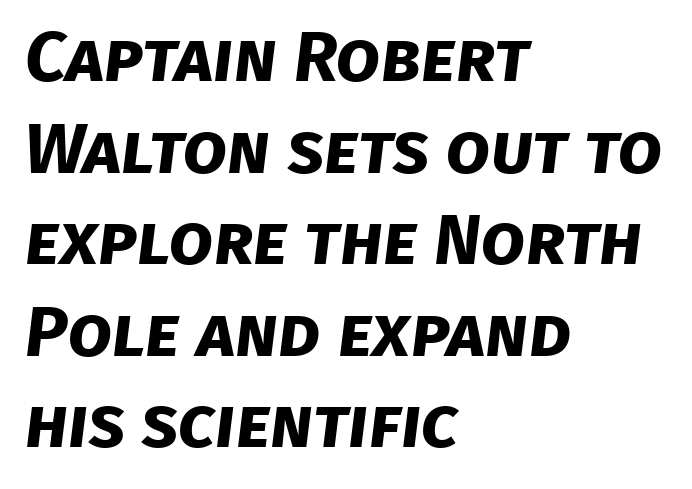
{"serif": "no", "bold": "yes", "weight": "bold", "width": "normal", "stroke_contrast": "low", "x_height": "large", "monospaced": "no", "underline": "no", "align": "left", "line_spacing": "normal", "line_spacing_ratio": 1.29, "letter_spacing": "normal", "letter_spacing_em": 0.0, "glyph_px": 71}
